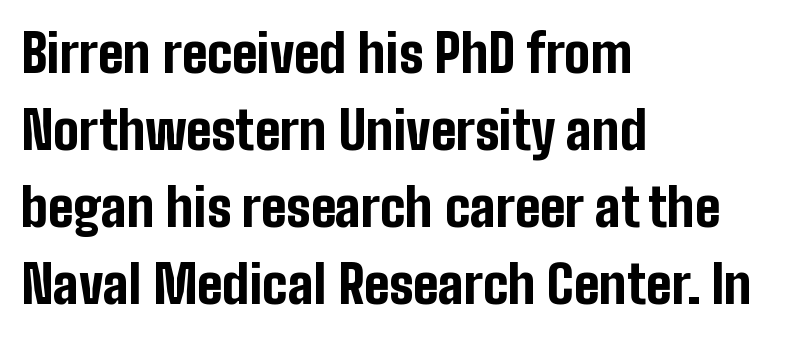
The axis of the letterforms is exactly vertical. Vertically, the passage feels balanced, rows spaced as you'd expect. These lines stack with their left ends in a neat column. Between one letter and the next there's only the usual sliver of space. The rendering uses natural spacing where letterforms have individual widths. A full-strength bold gives these letters their thick strokes.
